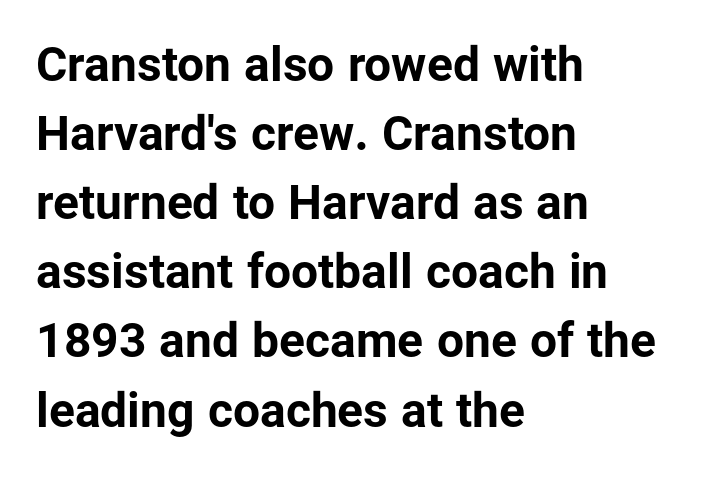
Q: Is the text bold? A: Yes.
Q: Is the text italic (slanted)? A: No, it is upright.
Q: Is the typeface a serif or a sans-serif typeface? A: Sans-serif.
Q: Is the text underlined? A: No.
Q: How is the paragraph aligned? A: Left-aligned.
Q: Is the spacing between letters normal or unusually wide? A: Normal.
Q: Is the spacing between lines tight, normal or loose? A: Normal.
Q: Width (condensed, normal, or wide)? A: Normal.
Q: Stroke contrast? A: Low.
Q: x-height? A: Medium.
Q: Monospaced? A: No.
